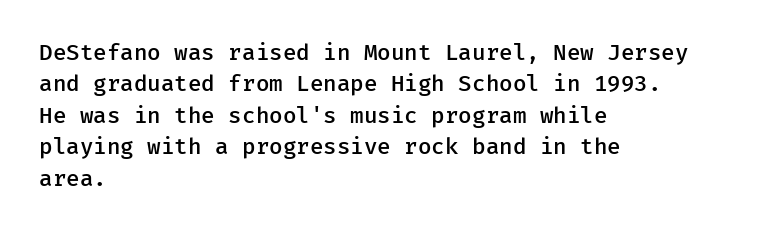
The image shows 22 px text type, upright; set left-aligned, normal line spacing (1.43x), normal letter spacing, not underlined.
